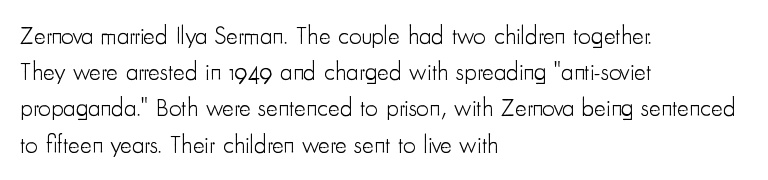
The image shows 25 px text type, upright; set left-aligned, normal line spacing (1.45x), normal letter spacing, not underlined.
